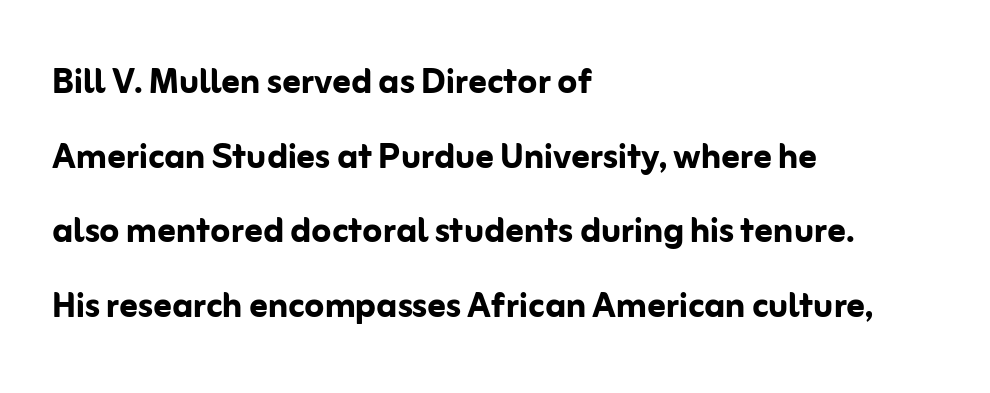
The image shows 45 px semibold sans-serif type, upright; set left-aligned, normal line spacing (1.66x), normal letter spacing, not underlined; low stroke contrast and a medium x-height.
